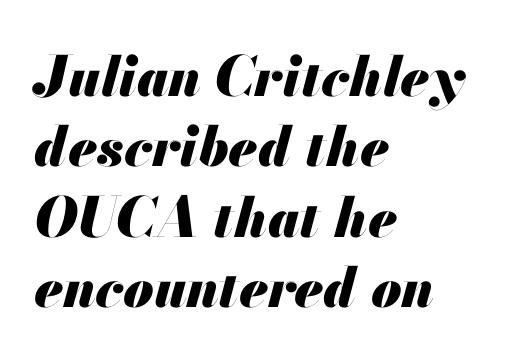
The image shows 55 px heavy type, italic (leaning right); set left-aligned, normal line spacing (1.28x), normal letter spacing, not underlined; medium stroke contrast and a small x-height.
